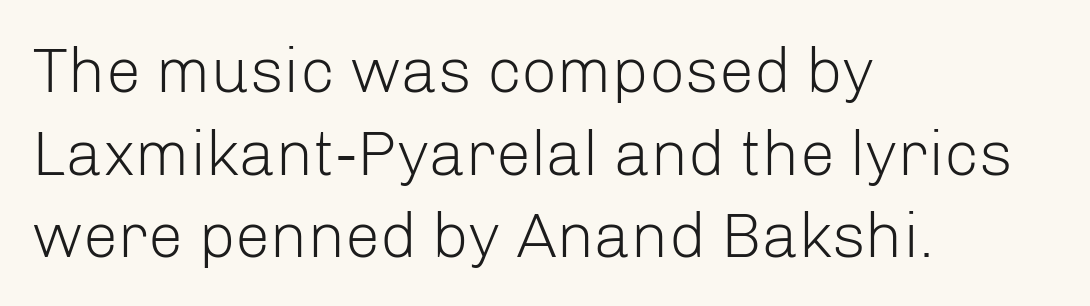
{"serif": "no", "italic": "no", "bold": "no", "weight": "light", "width": "normal", "stroke_contrast": "low", "x_height": "medium", "monospaced": "no", "underline": "no", "align": "left", "line_spacing": "normal", "line_spacing_ratio": 1.31, "letter_spacing": "normal", "letter_spacing_em": 0.0, "glyph_px": 63}
